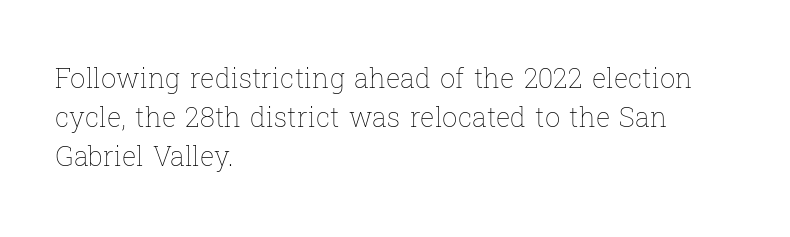
Q: Is the text bold? A: No.
Q: Is the text italic (slanted)? A: No, it is upright.
Q: Is the text underlined? A: No.
Q: How is the paragraph aligned? A: Left-aligned.
Q: Is the spacing between letters normal or unusually wide? A: Normal.
Q: Is the spacing between lines tight, normal or loose? A: Normal.
